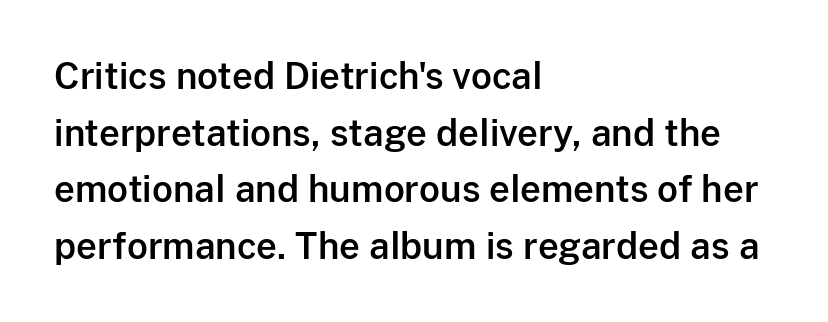
Note the varied advance widths — an 'i' is clearly narrower than an 'm'. The foot of each line stays bare and open. Check where the strokes stop: nothing finishes them off — pure sans. The lettering stays uniformly vertical, giving the passage a roman look. Spacing between characters is what you'd get straight out of the box. Leading matches the norm, producing a regular column.
